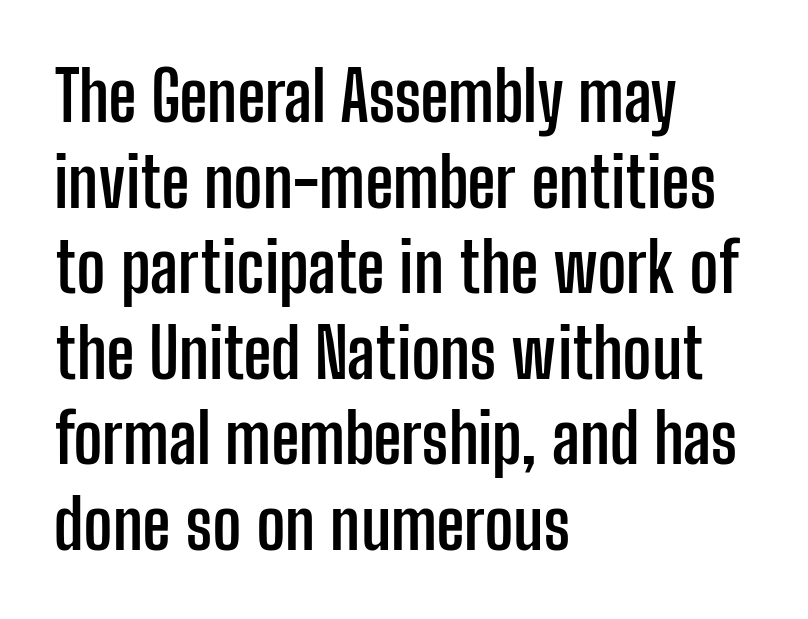
{"serif": "no", "italic": "no", "bold": "yes", "weight": "semibold", "width": "condensed", "stroke_contrast": "low", "x_height": "medium", "monospaced": "no", "underline": "no", "align": "left", "line_spacing_ratio": 1.24, "letter_spacing": "normal", "letter_spacing_em": 0.0, "glyph_px": 69}
